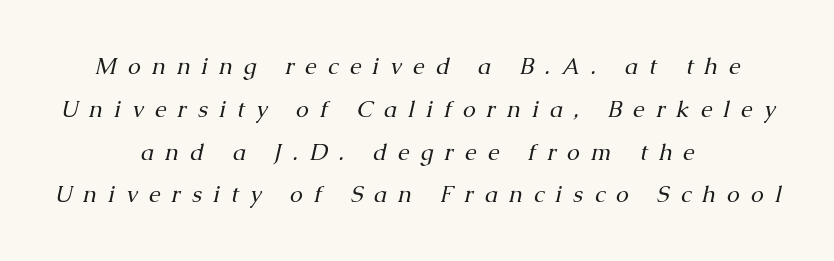
Each line is balanced around a shared central axis. Think standard paragraph weight, or any step lighter than that. Observe the lean: these are italic letterforms. Words appear elongated and porous because spacing is wide. Descenders are the only things crossing below the line.
